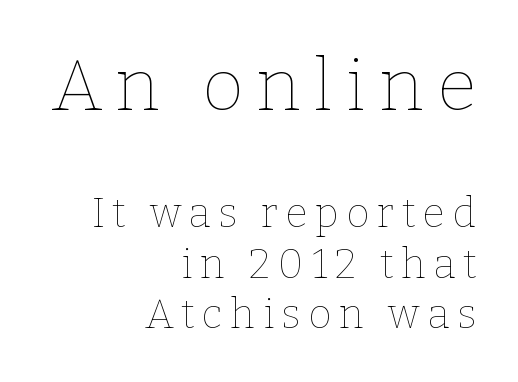
Look at the glyph heights: the upper group is clearly the bigger setting. Proportional: the letters do not fall into vertical columns. Weight: in the light-to-regular range. Posture: straight, roman, zero tilt.
